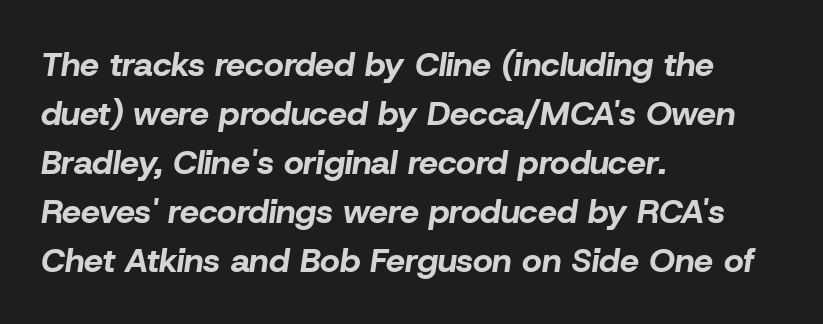
The zone under the glyphs is completely vacant. Heavy-handed strokes throughout: this text is bold. Where is the straight margin? On the left. Slant detected: the letters are inclined. This sample uses plain, unmodified letter spacing. A typesetter would call this leading conventional body-copy spacing.
